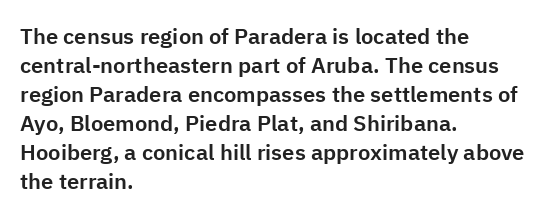
It's the straight-up-and-down kind of type. The horizontal fit of the characters is conventional and even. These lines are set flush left with a ragged right edge. Glance below the letters and you will spot only blank space.
